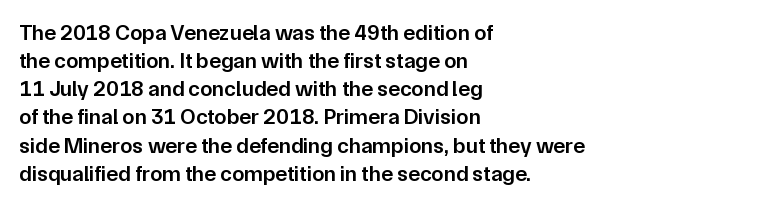
{"italic": "no", "bold": "semi", "underline": "no", "align": "left", "line_spacing": "normal", "line_spacing_ratio": 1.28, "letter_spacing": "normal", "letter_spacing_em": 0.0, "glyph_px": 22}
